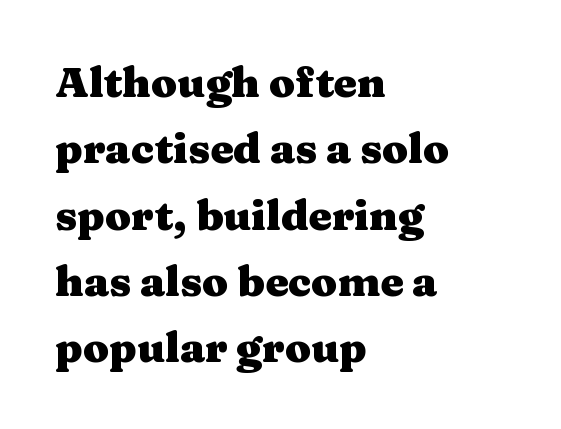
The image shows 42 px heavy, wide serif type, upright; set left-aligned, normal line spacing (1.58x), normal letter spacing, not underlined; medium stroke contrast and a medium x-height.
